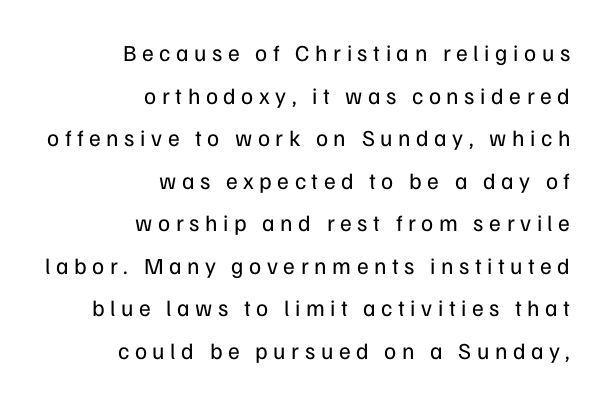
The image shows 23 px text type, upright; set right-aligned, line spacing 1.85x, unusually wide letter spacing (+0.24 em), not underlined.
